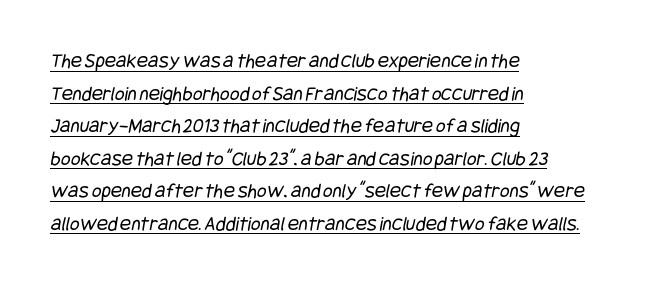
The vertical gap from one line to the next is medium. Glance below the letters and you will spot a drawn line. One-word summary of the alignment: left. The line texture is even and compact thanks to regular tracking.
